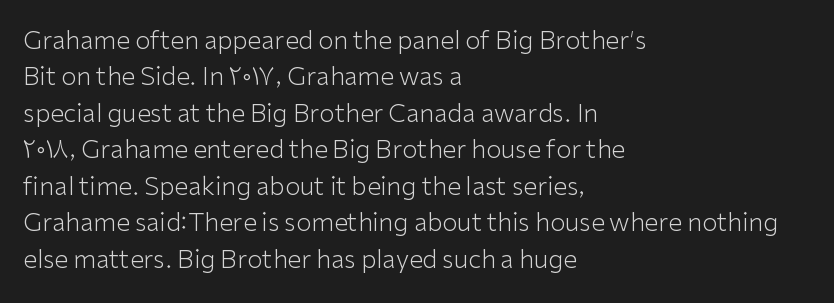
{"italic": "no", "bold": "no", "underline": "no", "align": "left", "line_spacing": "normal", "line_spacing_ratio": 1.46, "letter_spacing": "normal", "letter_spacing_em": 0.0, "glyph_px": 25}
